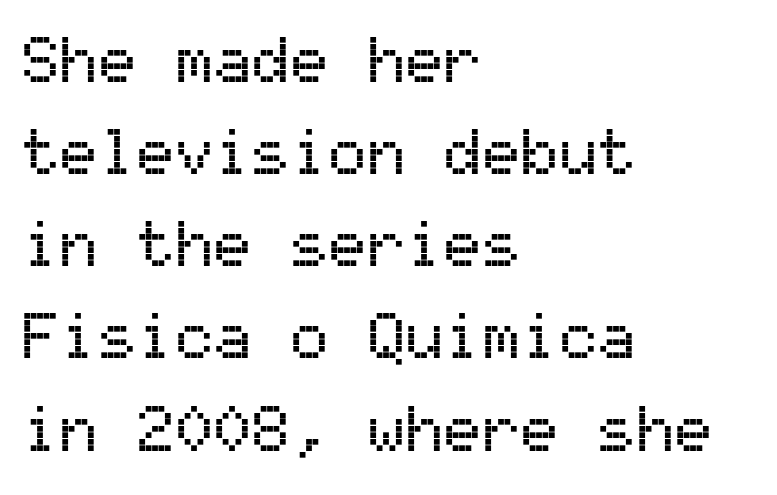
The image shows 64 px sans-serif type, upright, monospaced; set left-aligned, normal line spacing (1.44x), normal letter spacing, not underlined; medium stroke contrast and a medium x-height.
